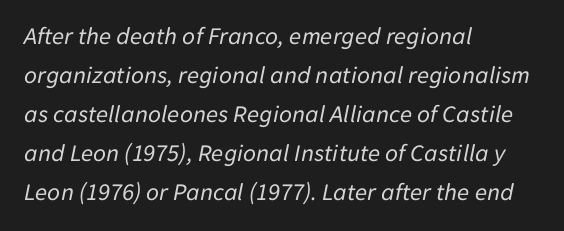
{"italic": "yes", "lean": "right", "slant_degrees": 11, "bold": "no", "underline": "no", "align": "left", "line_spacing": "normal", "line_spacing_ratio": 1.56, "letter_spacing": "normal", "letter_spacing_em": 0.0, "glyph_px": 25}
